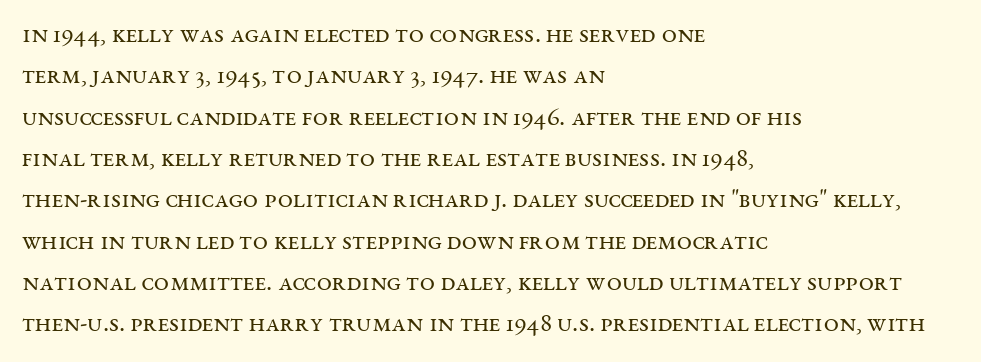
{"italic": "no", "bold": "no", "underline": "no", "align": "left", "line_spacing": "normal", "line_spacing_ratio": 1.53, "letter_spacing": "normal", "letter_spacing_em": 0.0, "glyph_px": 27}
